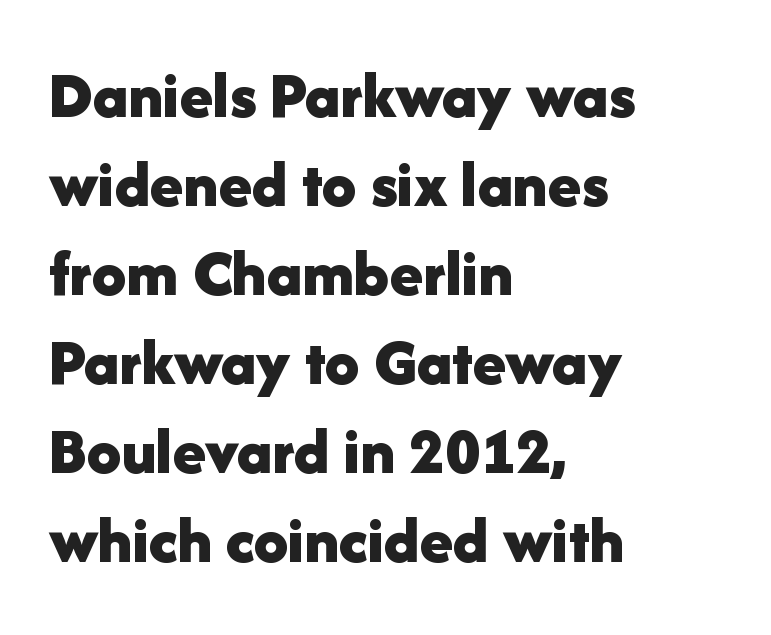
Q: Is the text bold? A: Yes.
Q: Is the text italic (slanted)? A: No, it is upright.
Q: Is the typeface a serif or a sans-serif typeface? A: Sans-serif.
Q: Is the text underlined? A: No.
Q: How is the paragraph aligned? A: Left-aligned.
Q: Is the spacing between letters normal or unusually wide? A: Normal.
Q: Is the spacing between lines tight, normal or loose? A: Normal.
Q: Width (condensed, normal, or wide)? A: Normal.
Q: Stroke contrast? A: Low.
Q: x-height? A: Medium.
Q: Monospaced? A: No.
